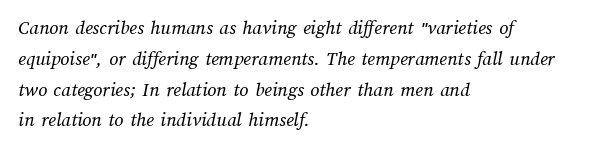
The image shows 20 px text type; set left-aligned, normal line spacing (1.54x), normal letter spacing, not underlined.
